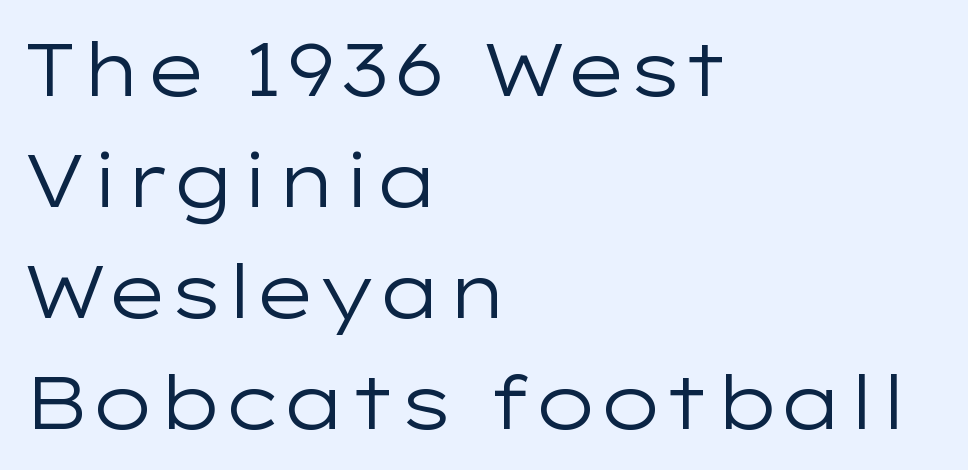
{"serif": "no", "italic": "no", "bold": "no", "weight": "regular", "width": "wide", "stroke_contrast": "low", "x_height": "medium", "monospaced": "no", "underline": "no", "align": "left", "line_spacing": "normal", "line_spacing_ratio": 1.5, "letter_spacing": "normal", "letter_spacing_em": 0.0, "glyph_px": 74}
